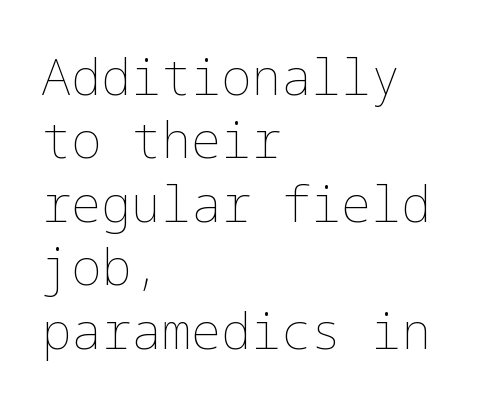
Q: Is the text bold? A: No.
Q: Is the text italic (slanted)? A: No, it is upright.
Q: Is the text underlined? A: No.
Q: How is the paragraph aligned? A: Left-aligned.
Q: Is the spacing between letters normal or unusually wide? A: Normal.
Q: Is the spacing between lines tight, normal or loose? A: Normal.
Q: Width (condensed, normal, or wide)? A: Normal.
Q: Stroke contrast? A: Low.
Q: x-height? A: Medium.
